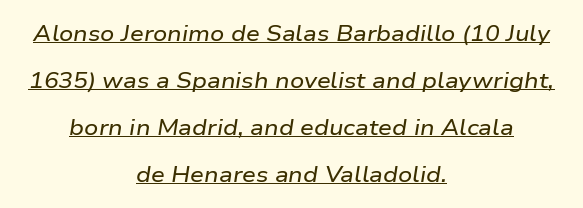
Q: Is the text italic (slanted)? A: Yes, it leans right by about 9 degrees.
Q: Is the text underlined? A: Yes.
Q: How is the paragraph aligned? A: Centered.
Q: Is the spacing between letters normal or unusually wide? A: Normal.
Q: Is the spacing between lines tight, normal or loose? A: Loose.
